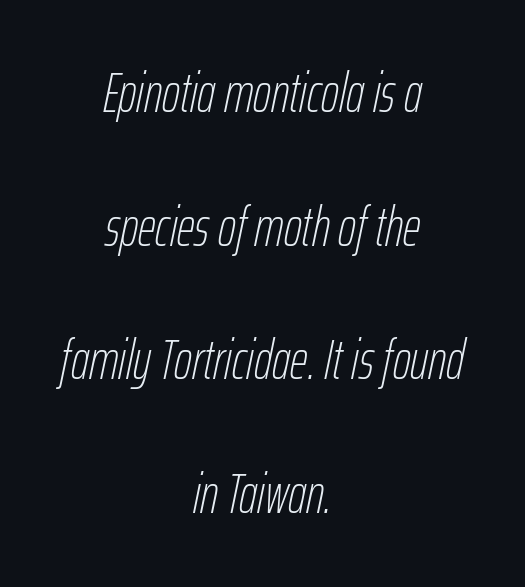
{"italic": "yes", "lean": "right", "slant_degrees": 12, "bold": "no", "weight": "thin", "width": "condensed", "stroke_contrast": "low", "x_height": "medium", "monospaced": "no", "underline": "no", "align": "center", "line_spacing": "loose", "line_spacing_ratio": 2.43, "letter_spacing": "normal", "letter_spacing_em": 0.0, "glyph_px": 55}
